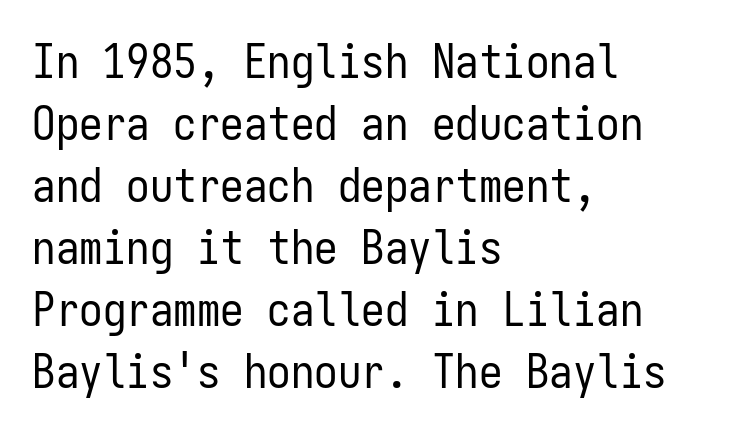
The image shows 47 px regular-weight, condensed sans-serif type, upright, monospaced; set left-aligned, normal line spacing (1.32x), normal letter spacing, not underlined; low stroke contrast and a medium x-height.
